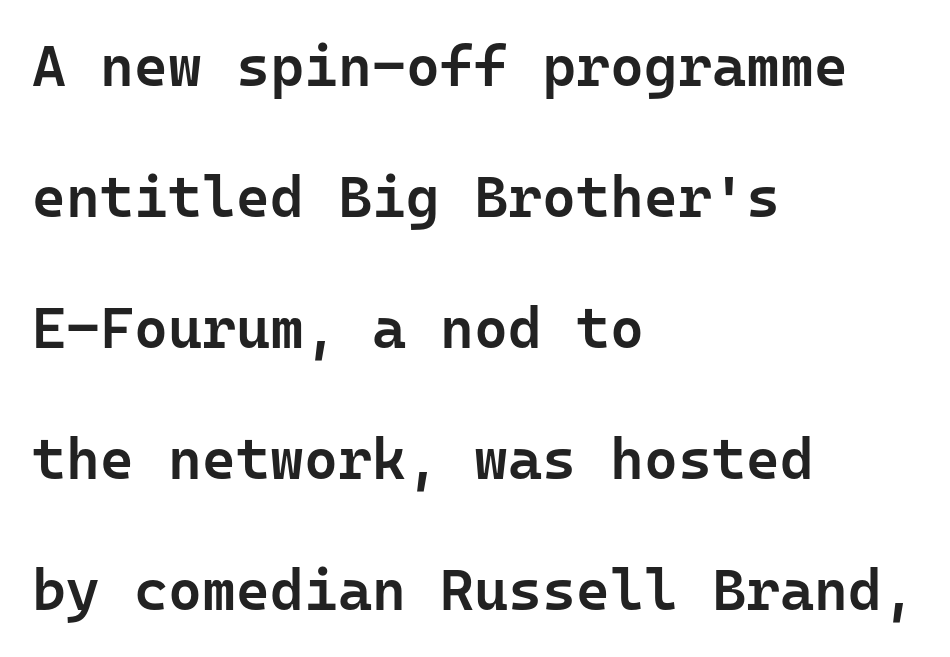
Q: Is the text bold? A: Semi-bold.
Q: Is the text italic (slanted)? A: No, it is upright.
Q: Is the typeface a serif or a sans-serif typeface? A: Sans-serif.
Q: Is the text underlined? A: No.
Q: How is the paragraph aligned? A: Left-aligned.
Q: Is the spacing between letters normal or unusually wide? A: Normal.
Q: Is the spacing between lines tight, normal or loose? A: Loose.
Q: Width (condensed, normal, or wide)? A: Normal.
Q: Stroke contrast? A: Low.
Q: x-height? A: Medium.
Q: Monospaced? A: Yes.
